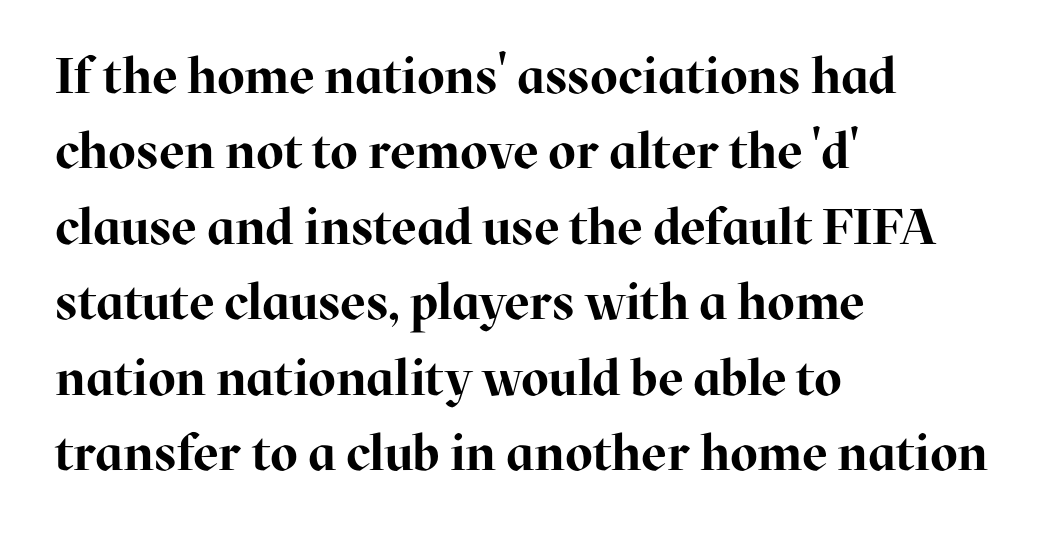
Observe the ordinary spacing: letters are neighbours, not strangers. You can tell it's not italic because the verticals are truly vertical. A typesetter would call this proportional, since set widths differ per character. The line-height multiplier appears to be the usual default. The area under the type is left untouched.
